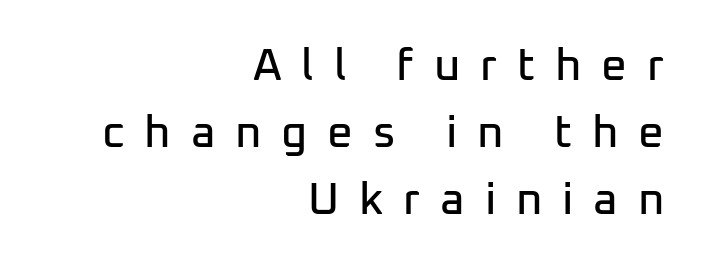
Does the type have serifs? No, each stem ends abruptly. These lines sit exactly where default settings would place them. Designer's note — italics off, roman on. Proportional: the letters do not fall into vertical columns.
